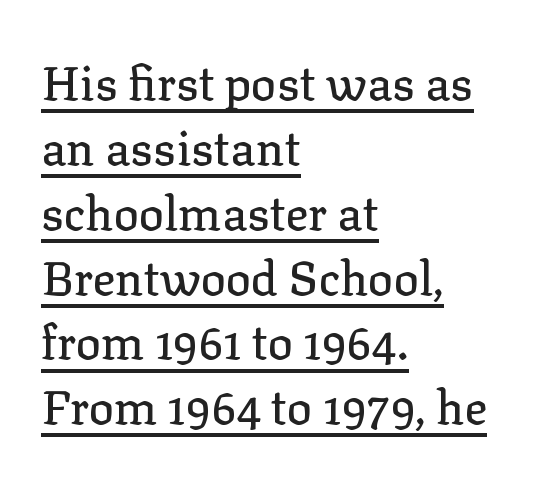
Q: Is the text italic (slanted)? A: No, it is upright.
Q: Is the typeface a serif or a sans-serif typeface? A: Serif.
Q: Is the text underlined? A: Yes.
Q: How is the paragraph aligned? A: Left-aligned.
Q: Is the spacing between letters normal or unusually wide? A: Normal.
Q: Is the spacing between lines tight, normal or loose? A: Normal.
Q: Width (condensed, normal, or wide)? A: Normal.
Q: Stroke contrast? A: Low.
Q: x-height? A: Medium.
Q: Monospaced? A: No.
